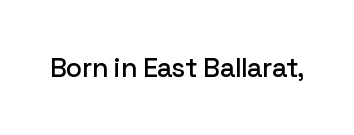
Q: Is the text italic (slanted)? A: No, it is upright.
Q: Is the text underlined? A: No.
Q: Is the spacing between letters normal or unusually wide? A: Normal.
